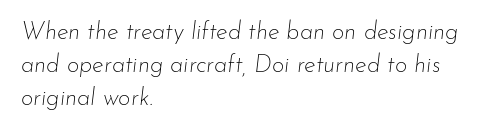
The image shows 24 px text type, italic (leaning right); set left-aligned, normal line spacing (1.37x), normal letter spacing, not underlined.
